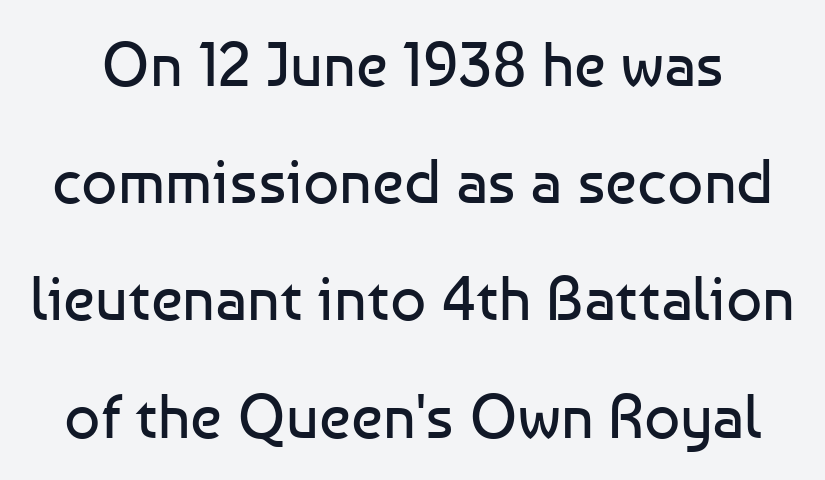
{"serif": "no", "italic": "no", "bold": "no", "weight": "regular", "width": "normal", "stroke_contrast": "low", "x_height": "medium", "monospaced": "no", "underline": "no", "line_spacing_ratio": 1.86, "letter_spacing": "normal", "letter_spacing_em": 0.0, "glyph_px": 63}
